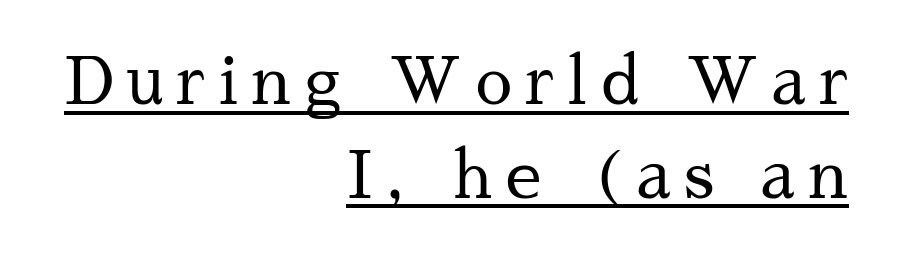
Q: Is the text bold? A: No.
Q: Is the text italic (slanted)? A: No, it is upright.
Q: Is the typeface a serif or a sans-serif typeface? A: Serif.
Q: Is the text underlined? A: Yes.
Q: How is the paragraph aligned? A: Right-aligned.
Q: Is the spacing between letters normal or unusually wide? A: Unusually wide.
Q: Is the spacing between lines tight, normal or loose? A: Normal.
Q: Width (condensed, normal, or wide)? A: Normal.
Q: Stroke contrast? A: Medium.
Q: x-height? A: Medium.
Q: Monospaced? A: No.
